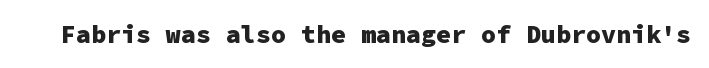
Underlining? Definitely not there. Strong, thick strokes mark this as bold type. This sample uses an upright cut, with every glyph sitting square on the baseline. A typesetter would call this zero additional tracking.
